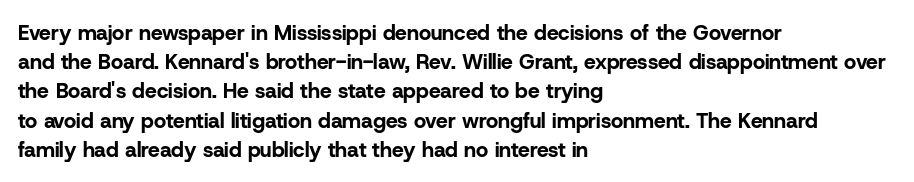
Q: Is the text bold? A: Yes.
Q: Is the text italic (slanted)? A: No, it is upright.
Q: Is the text underlined? A: No.
Q: How is the paragraph aligned? A: Left-aligned.
Q: Is the spacing between letters normal or unusually wide? A: Normal.
Q: Is the spacing between lines tight, normal or loose? A: Normal.
